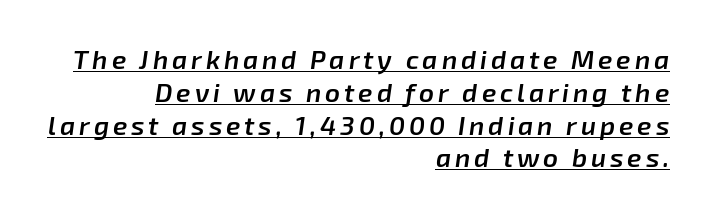
The lettering is marked with a stroke running underneath it. The designer left line spacing at the default. The sample has been set in demibold, a notch under bold. Every row of glyphs terminates at an identical x-position on the right. The rendering applies a slant to the glyphs.
